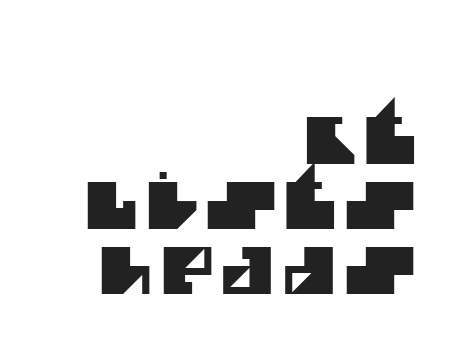
The image shows 65 px sans-serif type; set right-aligned, tight line spacing (1.0x), not underlined; medium stroke contrast and a large x-height.
